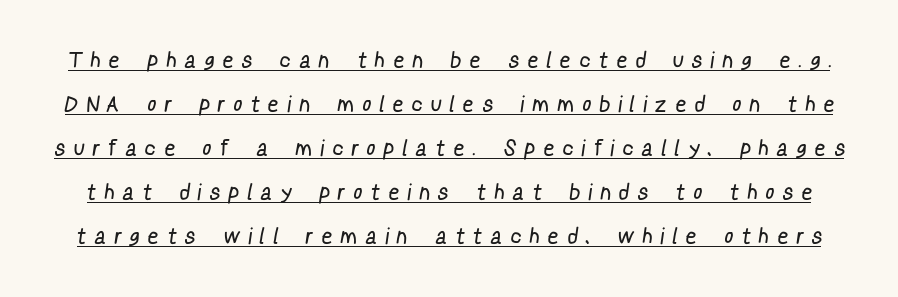
Summary of weight: not heavy and not bold. The specimen includes a rule beneath the text block's lines. This sample trades compactness for vertical openness between lines. Does extra space separate the letters? Yes, quite a lot of it.
